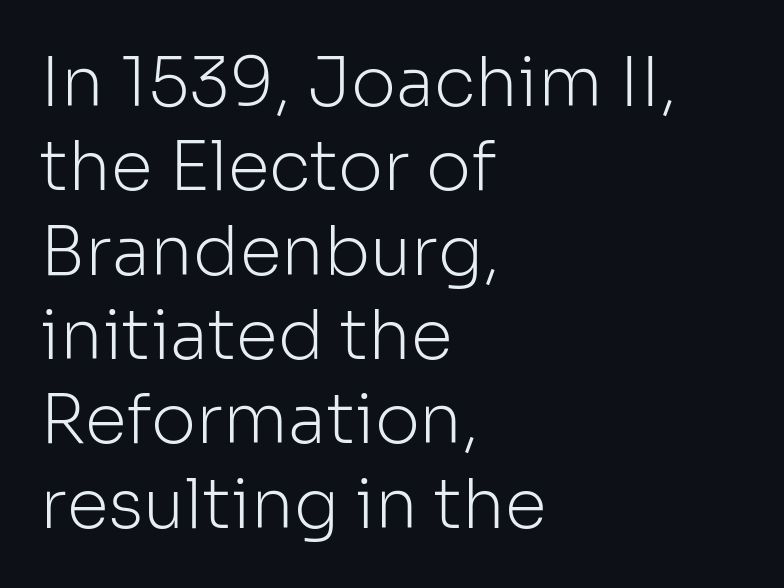
The image shows 68 px light sans-serif type, upright; set left-aligned, line spacing 1.24x, normal letter spacing, not underlined; low stroke contrast and a medium x-height.
